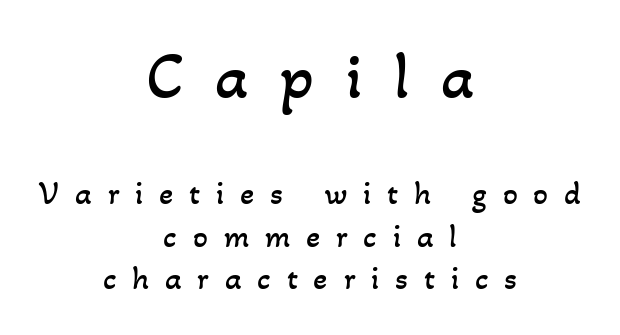
Weight class: somewhere from thin through regular. The passage is arranged like a title page — every line centered. Unmarked baselines from the first word to the last. Substantial extra tracking has been applied to these lines.
